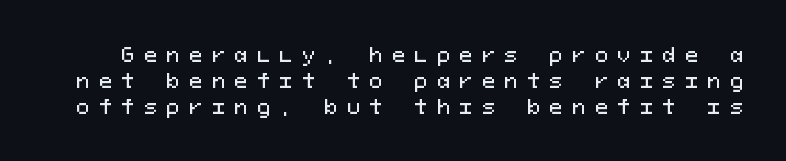
The horizontal fit of the characters is loose and conspicuously gappy. No word sits above an underline. Leading: standard. Rendered with straight, roman letterforms.
